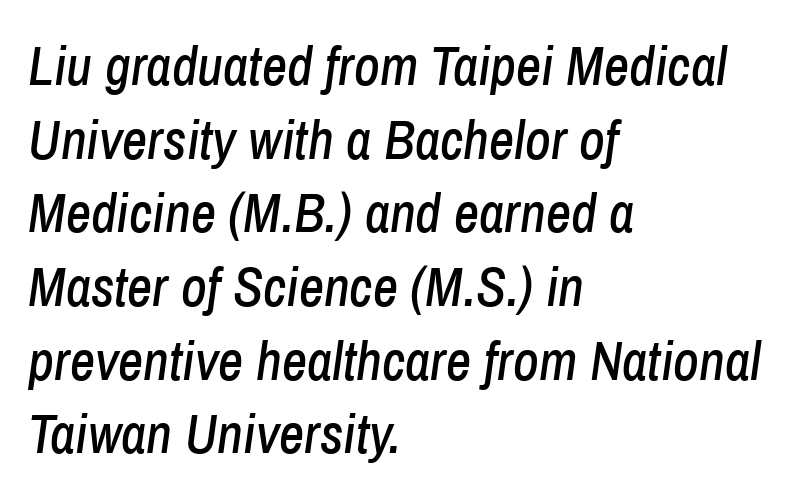
{"italic": "yes", "lean": "right", "slant_degrees": 8, "width": "condensed", "stroke_contrast": "low", "x_height": "medium", "monospaced": "no", "underline": "no", "align": "left", "line_spacing": "normal", "line_spacing_ratio": 1.34, "letter_spacing": "normal", "letter_spacing_em": 0.0, "glyph_px": 55}
